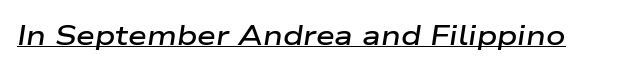
{"italic": "yes", "lean": "right", "slant_degrees": 9, "bold": "semi", "underline": "yes", "letter_spacing": "normal", "letter_spacing_em": 0.0, "glyph_px": 27}
